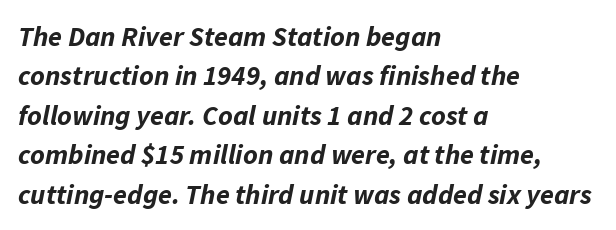
In CSS terms this would be text-align: left. The letters advance in unequal steps, a hallmark of proportional type. A typesetter would call this zero additional tracking. The foot of each line stays bare and open. How would I describe the line gaps? Plain and ordinary. Notice how thick the strokes are: this is what a full bold looks like.
